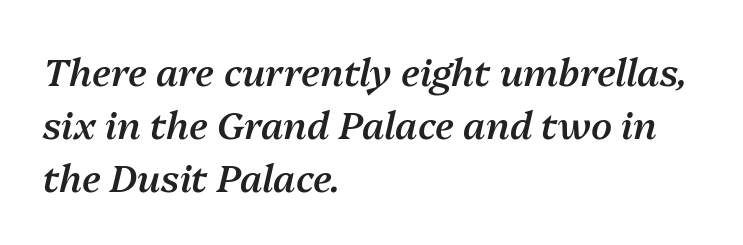
Q: Is the text bold? A: Semi-bold.
Q: Is the text italic (slanted)? A: Yes, it leans right by about 13 degrees.
Q: Is the text underlined? A: No.
Q: How is the paragraph aligned? A: Left-aligned.
Q: Is the spacing between letters normal or unusually wide? A: Normal.
Q: Is the spacing between lines tight, normal or loose? A: Normal.
Q: Width (condensed, normal, or wide)? A: Normal.
Q: Stroke contrast? A: Medium.
Q: x-height? A: Medium.
Q: Monospaced? A: No.
